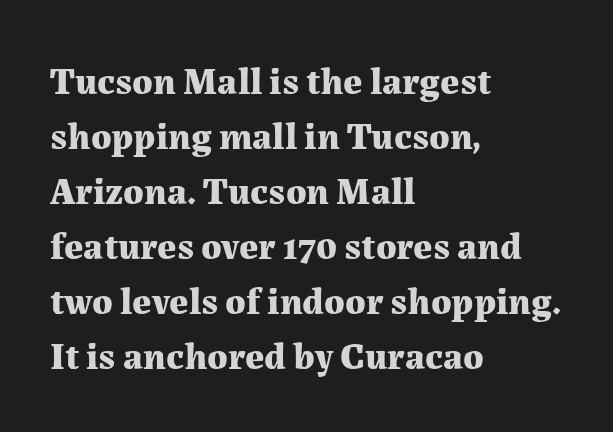
{"serif": "yes", "italic": "no", "bold": "yes", "weight": "bold", "width": "normal", "stroke_contrast": "medium", "x_height": "medium", "monospaced": "no", "underline": "no", "align": "left", "line_spacing": "normal", "line_spacing_ratio": 1.45, "letter_spacing": "normal", "letter_spacing_em": 0.0, "glyph_px": 38}
